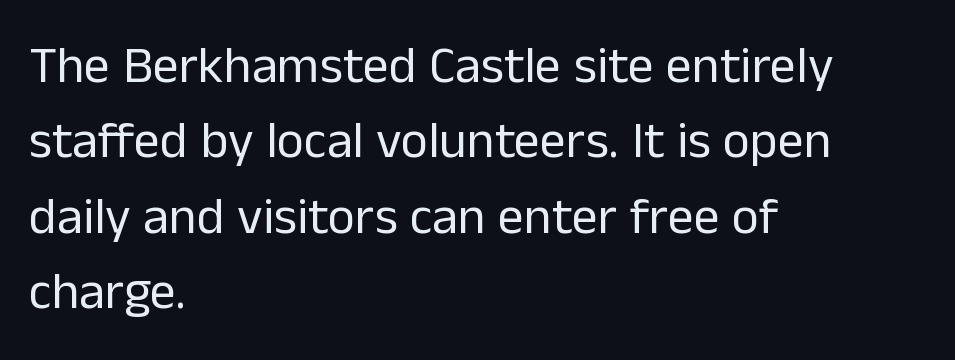
{"serif": "no", "italic": "no", "bold": "no", "weight": "regular", "width": "normal", "stroke_contrast": "low", "x_height": "medium", "monospaced": "no", "underline": "no", "align": "left", "line_spacing": "normal", "line_spacing_ratio": 1.45, "letter_spacing": "normal", "letter_spacing_em": 0.0, "glyph_px": 52}
